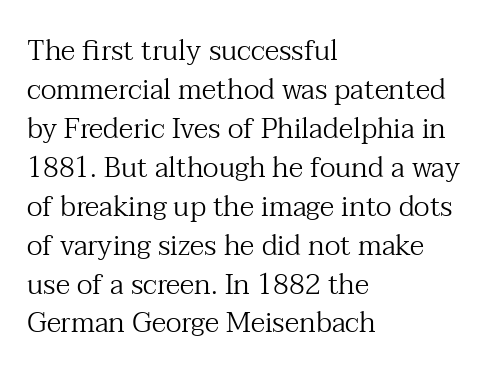
{"serif": "yes", "italic": "no", "bold": "no", "weight": "regular", "width": "normal", "stroke_contrast": "medium", "x_height": "medium", "monospaced": "no", "underline": "no", "align": "left", "line_spacing": "normal", "line_spacing_ratio": 1.39, "letter_spacing": "normal", "letter_spacing_em": 0.0, "glyph_px": 28}
